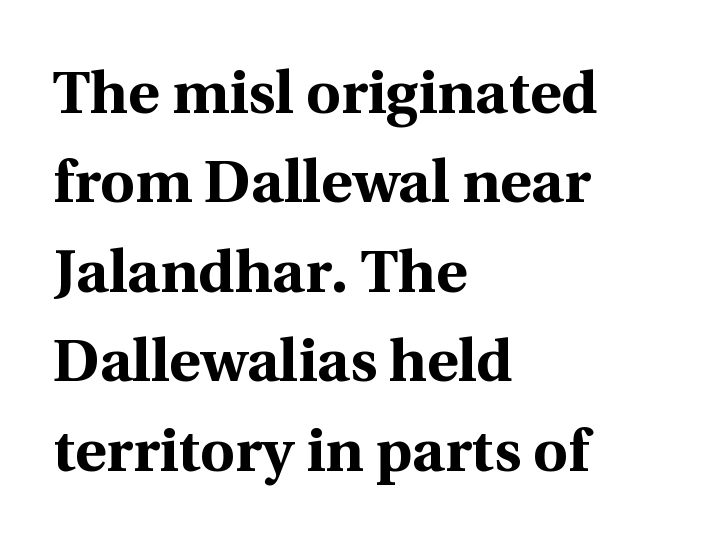
Q: Is the text bold? A: Yes.
Q: Is the text italic (slanted)? A: No, it is upright.
Q: Is the typeface a serif or a sans-serif typeface? A: Serif.
Q: Is the text underlined? A: No.
Q: How is the paragraph aligned? A: Left-aligned.
Q: Is the spacing between letters normal or unusually wide? A: Normal.
Q: Is the spacing between lines tight, normal or loose? A: Normal.
Q: Width (condensed, normal, or wide)? A: Normal.
Q: x-height? A: Medium.
Q: Monospaced? A: No.
